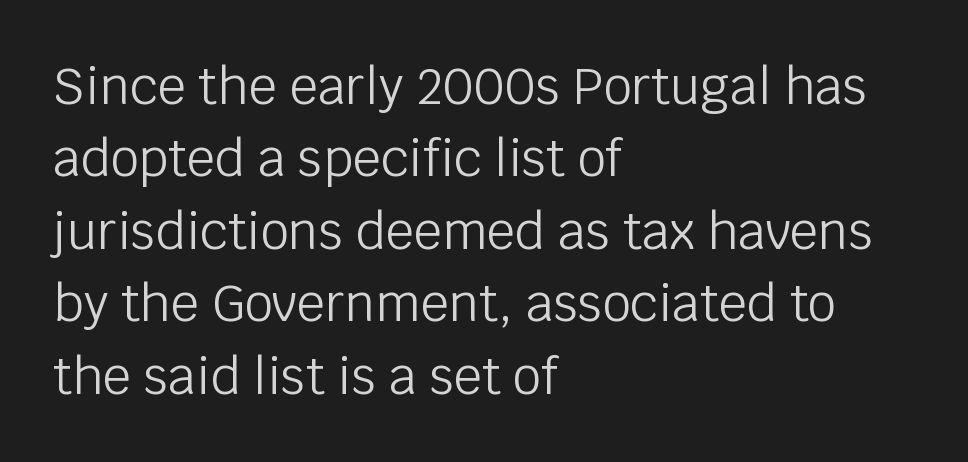
Q: Is the text bold? A: No.
Q: Is the text italic (slanted)? A: No, it is upright.
Q: Is the typeface a serif or a sans-serif typeface? A: Sans-serif.
Q: Is the text underlined? A: No.
Q: How is the paragraph aligned? A: Left-aligned.
Q: Is the spacing between letters normal or unusually wide? A: Normal.
Q: Is the spacing between lines tight, normal or loose? A: Normal.
Q: Width (condensed, normal, or wide)? A: Normal.
Q: Stroke contrast? A: Low.
Q: x-height? A: Large.
Q: Monospaced? A: No.
